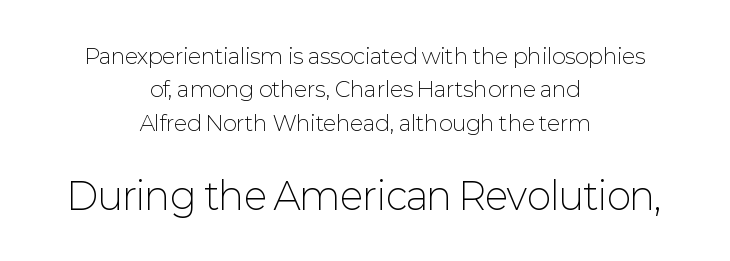
Q: Is the text bold? A: No.
Q: Is the text italic (slanted)? A: No, it is upright.
Q: Is the typeface a serif or a sans-serif typeface? A: Sans-serif.
Q: Is the text underlined? A: No.
Q: How is the paragraph aligned? A: Centered.
Q: Is the spacing between letters normal or unusually wide? A: Normal.
Q: Is the spacing between lines tight, normal or loose? A: Normal.
Q: Which block of text is set in a larger size, the first (top) or the second (bottom)? A: The second (bottom) one.
Q: Width (condensed, normal, or wide)? A: Normal.
Q: Stroke contrast? A: Low.
Q: x-height? A: Medium.
Q: Monospaced? A: No.
